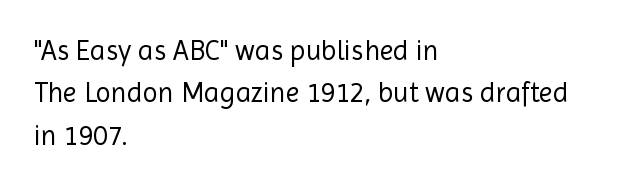
{"serif": "no", "italic": "no", "bold": "no", "weight": "regular", "width": "normal", "x_height": "medium", "monospaced": "no", "underline": "no", "align": "left", "line_spacing": "normal", "line_spacing_ratio": 1.51, "letter_spacing": "normal", "letter_spacing_em": 0.0, "glyph_px": 28}
